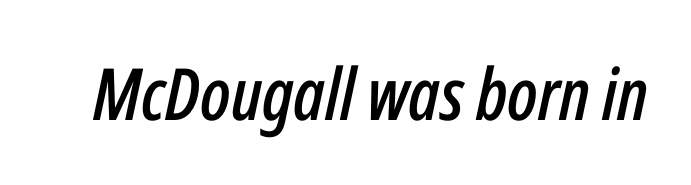
{"italic": "yes", "lean": "right", "slant_degrees": 12, "width": "condensed", "stroke_contrast": "low", "x_height": "medium", "monospaced": "no", "underline": "no", "letter_spacing": "normal", "letter_spacing_em": 0.0, "glyph_px": 72}
